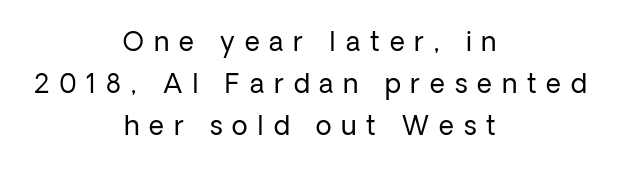
The image shows 26 px text type, upright; set centered, normal line spacing (1.61x), unusually wide letter spacing (+0.38 em), not underlined.
